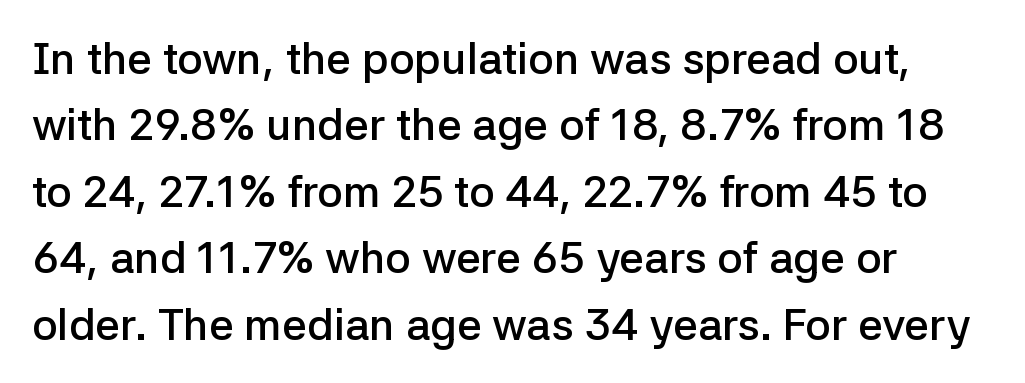
{"serif": "no", "italic": "no", "bold": "semi", "weight": "semibold", "width": "normal", "stroke_contrast": "low", "x_height": "medium", "monospaced": "no", "underline": "no", "line_spacing": "normal", "line_spacing_ratio": 1.51, "letter_spacing": "normal", "letter_spacing_em": 0.0, "glyph_px": 44}
